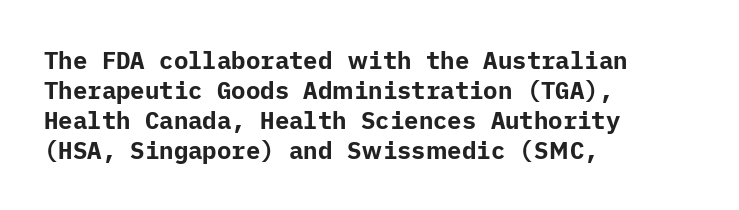
The image shows 24 px bold type, upright; set left-aligned, normal line spacing (1.25x), normal letter spacing, not underlined.
